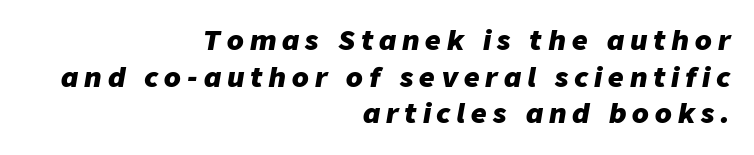
The image shows 27 px bold type, italic (leaning right); set right-aligned, normal line spacing (1.36x), unusually wide letter spacing (+0.22 em), not underlined.
